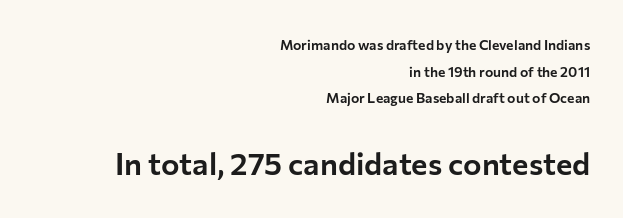
The image shows 31 px sans-serif type, upright; set right-aligned, loose line spacing (1.91x), normal letter spacing, not underlined; the second (bottom) block is 2.21x larger; low stroke contrast and a medium x-height.
